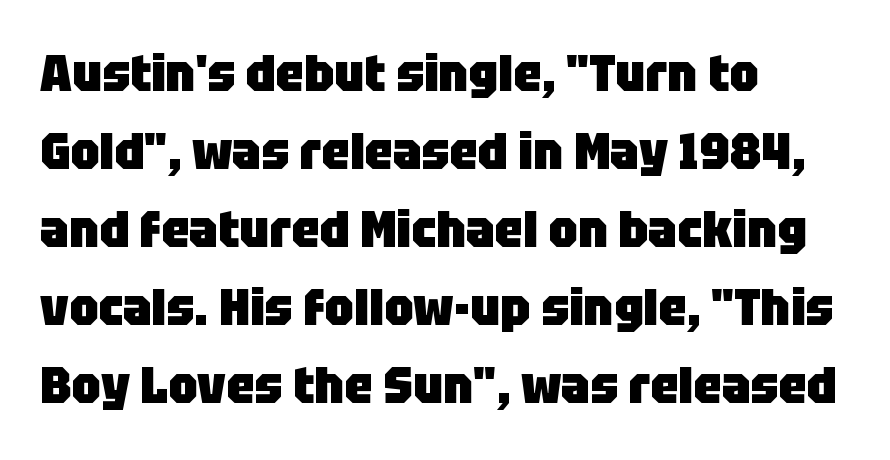
The image shows 51 px heavy sans-serif type, upright; set left-aligned, normal line spacing (1.53x), normal letter spacing, not underlined; low stroke contrast and a large x-height.
